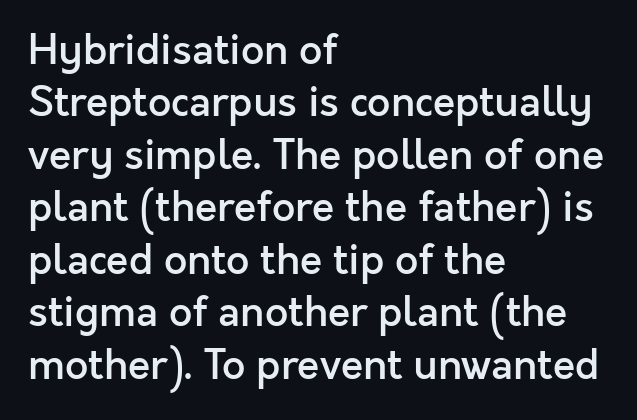
The image shows 41 px semibold sans-serif type, upright; set left-aligned, normal line spacing (1.28x), normal letter spacing, not underlined; a medium x-height.
